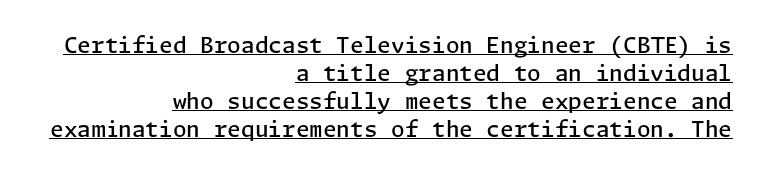
Q: Is the text bold? A: Semi-bold.
Q: Is the text italic (slanted)? A: No, it is upright.
Q: Is the text underlined? A: Yes.
Q: How is the paragraph aligned? A: Right-aligned.
Q: Is the spacing between letters normal or unusually wide? A: Normal.
Q: Is the spacing between lines tight, normal or loose? A: Normal.
